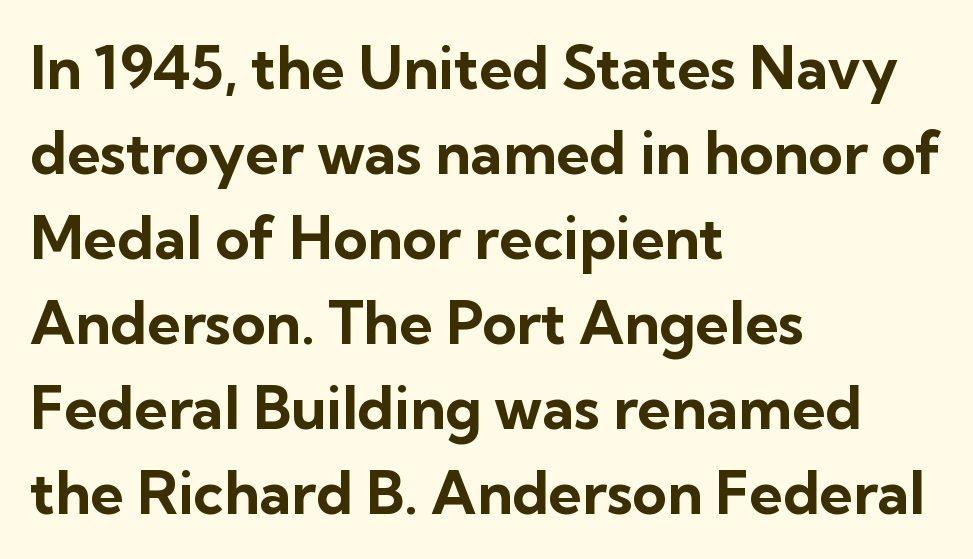
{"serif": "no", "italic": "no", "bold": "yes", "weight": "bold", "width": "normal", "stroke_contrast": "low", "x_height": "medium", "monospaced": "no", "underline": "no", "align": "left", "line_spacing": "normal", "line_spacing_ratio": 1.44, "letter_spacing": "normal", "letter_spacing_em": 0.0, "glyph_px": 59}
